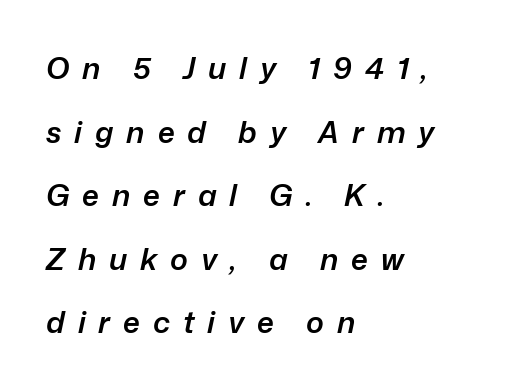
{"italic": "yes", "lean": "right", "slant_degrees": 12, "bold": "semi", "weight": "semibold", "width": "normal", "stroke_contrast": "low", "x_height": "medium", "monospaced": "no", "underline": "no", "align": "left", "line_spacing": "loose", "line_spacing_ratio": 2.12, "letter_spacing": "wide", "letter_spacing_em": 0.43, "glyph_px": 30}
